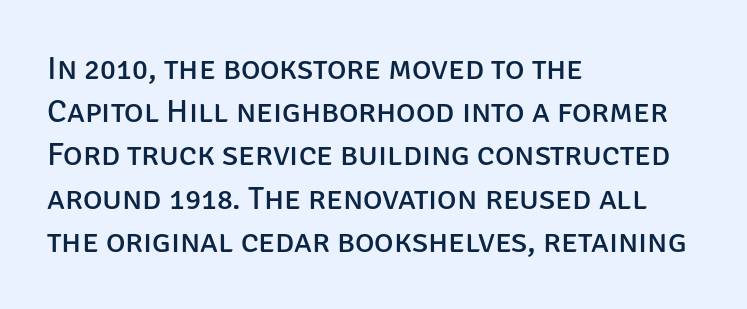
Casual observation: everything's shoved over to the left. Designer's note — italics off, roman on. Varying glyph widths throughout — classic text-font behaviour. A sans-serif font was chosen for this passage. Counters stay open thanks to moderate or lighter strokes. Each row of text sits above clean, open space.
